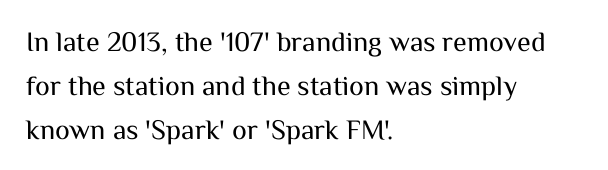
The image shows 28 px regular-weight sans-serif type, upright; set left-aligned, normal line spacing (1.58x), normal letter spacing, not underlined; medium stroke contrast and a medium x-height.
